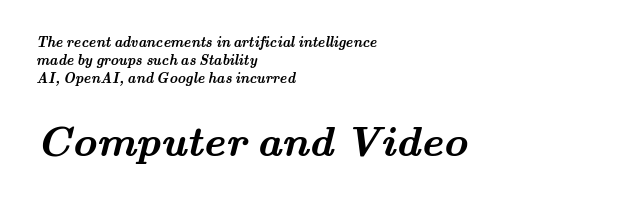
The image shows 42 px semibold, wide serif type; set left-aligned, normal line spacing (1.3x), normal letter spacing, not underlined; the second (bottom) block is 3.0x larger; medium stroke contrast and a small x-height.
